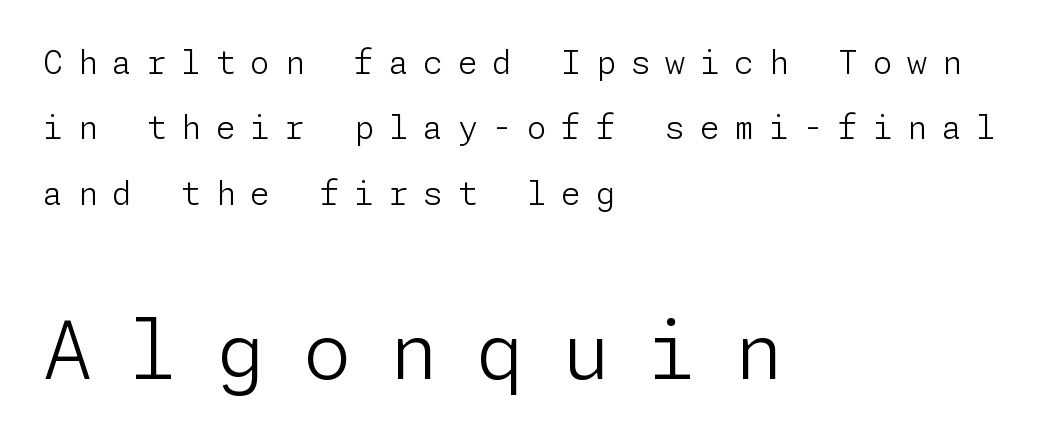
The tracking reads as deliberately expanded to a designer's eye. Size contrast runs from small at the top to large at the bottom. Classification — sans serif. Is the type heavy? It reads as light-to-regular instead. Plain, unruled lines of type. The letters stand upright; this is a roman face.
